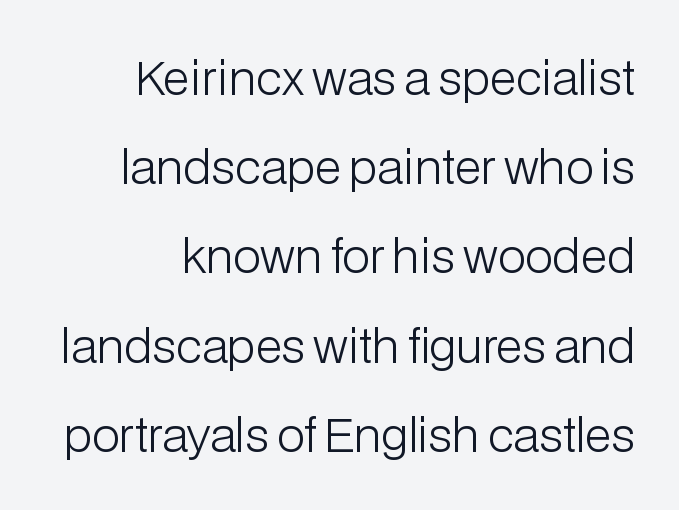
Q: Is the text bold? A: No.
Q: Is the text italic (slanted)? A: No, it is upright.
Q: Is the typeface a serif or a sans-serif typeface? A: Sans-serif.
Q: Is the text underlined? A: No.
Q: How is the paragraph aligned? A: Right-aligned.
Q: Is the spacing between letters normal or unusually wide? A: Normal.
Q: Is the spacing between lines tight, normal or loose? A: Loose.
Q: Width (condensed, normal, or wide)? A: Normal.
Q: Stroke contrast? A: Low.
Q: x-height? A: Medium.
Q: Monospaced? A: No.
